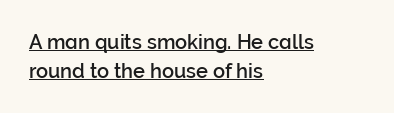
A typesetter would mark this as roman, not italic. No extra tracking has been applied to these lines. Alignment: flush left. The lettering is marked with a stroke running underneath it. Is there much room between lines? A standard amount, neither cramped nor airy.
